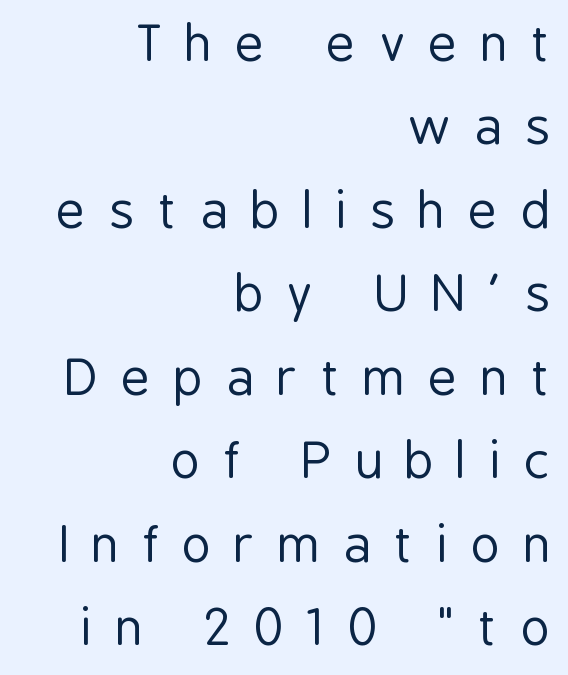
{"serif": "no", "italic": "no", "bold": "no", "weight": "regular", "width": "condensed", "stroke_contrast": "low", "x_height": "medium", "monospaced": "no", "underline": "no", "align": "right", "line_spacing": "normal", "line_spacing_ratio": 1.67, "letter_spacing": "wide", "letter_spacing_em": 0.46, "glyph_px": 50}
